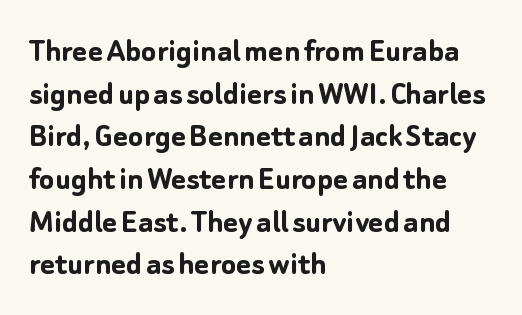
The image shows 35 px semibold sans-serif type, upright; set left-aligned, line spacing 1.22x, normal letter spacing, not underlined; low stroke contrast and a medium x-height.
